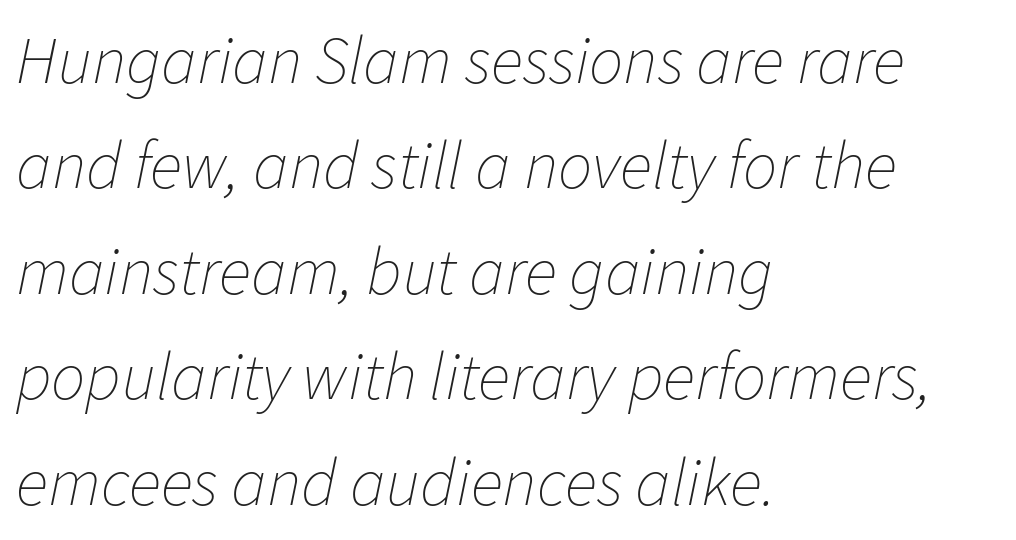
The image shows 68 px thin type, italic (leaning right); set left-aligned, normal line spacing (1.55x), normal letter spacing, not underlined; low stroke contrast and a medium x-height.
